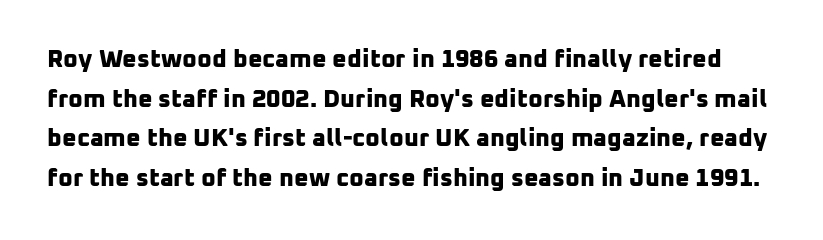
{"bold": "yes", "underline": "no", "line_spacing": "normal", "line_spacing_ratio": 1.59, "letter_spacing": "normal", "letter_spacing_em": 0.0, "glyph_px": 25}
